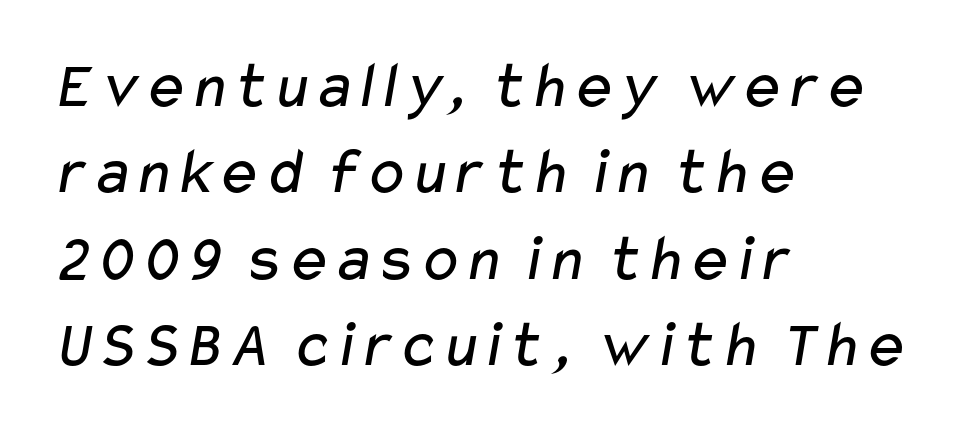
{"serif": "no", "bold": "no", "weight": "regular", "width": "wide", "stroke_contrast": "low", "x_height": "medium", "monospaced": "no", "underline": "no", "align": "left", "line_spacing": "normal", "line_spacing_ratio": 1.29, "letter_spacing": "normal", "letter_spacing_em": 0.0, "glyph_px": 67}
